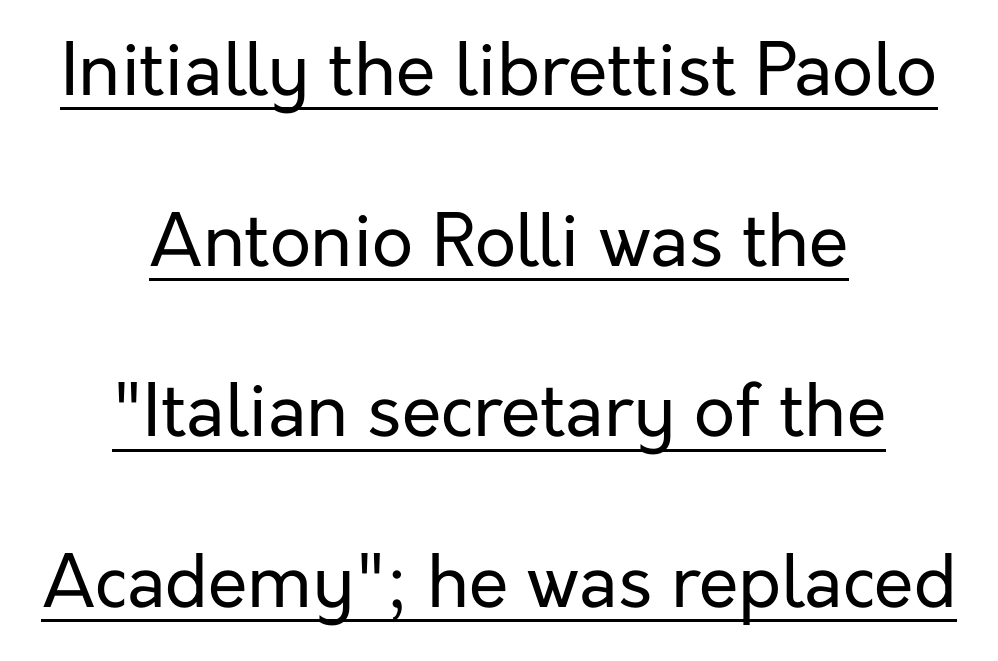
{"serif": "no", "italic": "no", "bold": "no", "weight": "regular", "width": "normal", "stroke_contrast": "low", "x_height": "medium", "monospaced": "no", "underline": "yes", "align": "center", "line_spacing": "loose", "line_spacing_ratio": 2.37, "letter_spacing": "normal", "letter_spacing_em": 0.0, "glyph_px": 72}
